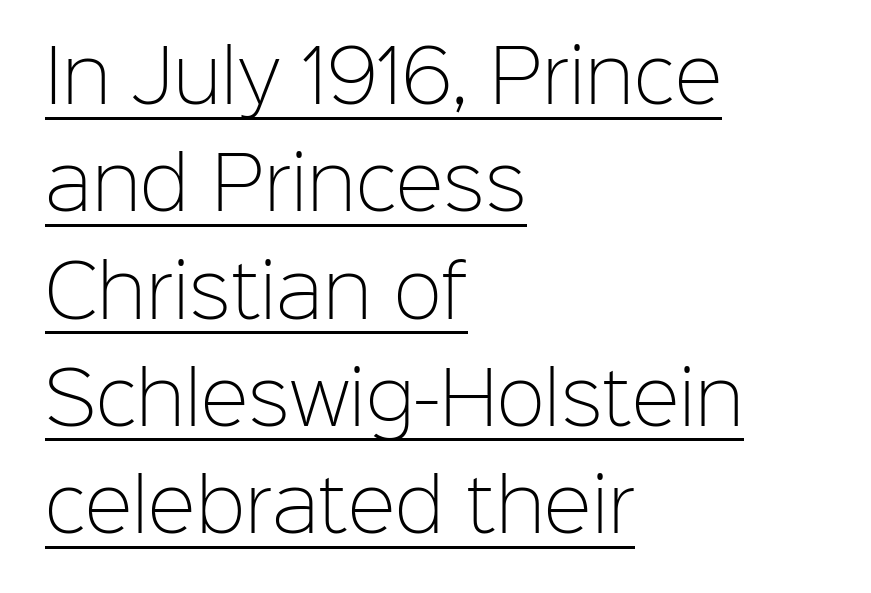
The image shows 72 px light sans-serif type, upright; set left-aligned, normal line spacing (1.49x), normal letter spacing, underlined; low stroke contrast and a medium x-height.
